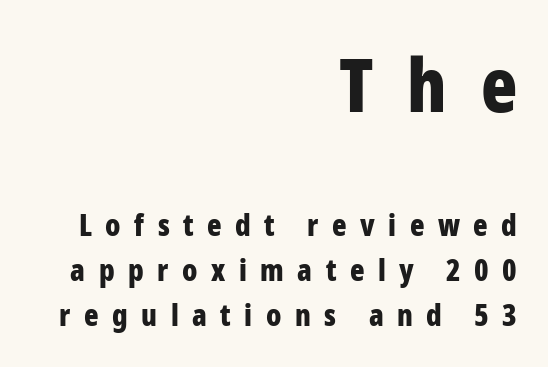
Check the space under the baseline: it is left empty. Reading top to bottom, the characters get smaller at the block break. Compared with typical paragraphs, the rows here are spaced about the same. Look at the bottom of the vertical strokes: they stop flat, with no serifs.
